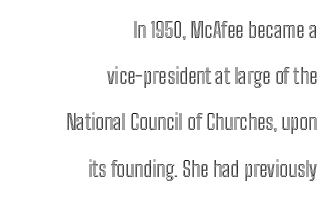
Q: Is the text italic (slanted)? A: No, it is upright.
Q: Is the text underlined? A: No.
Q: How is the paragraph aligned? A: Right-aligned.
Q: Is the spacing between letters normal or unusually wide? A: Normal.
Q: Is the spacing between lines tight, normal or loose? A: Loose.
